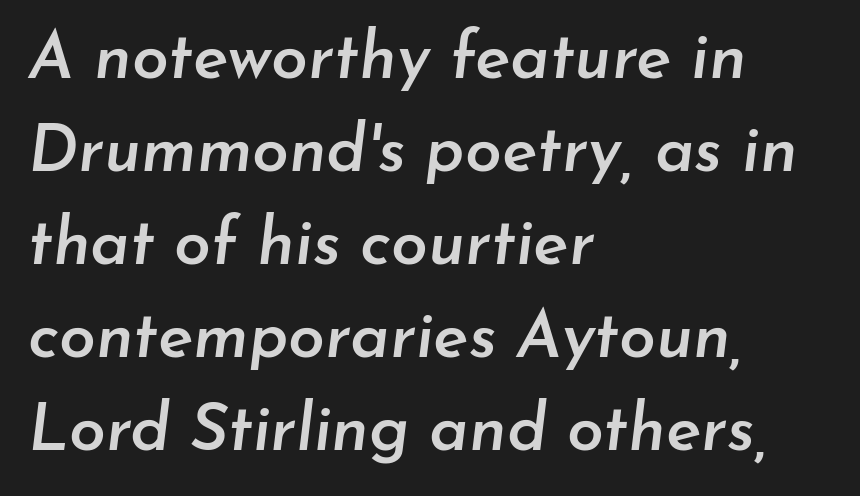
Q: Is the text bold? A: Semi-bold.
Q: Is the text italic (slanted)? A: Yes, it leans right by about 7 degrees.
Q: Is the text underlined? A: No.
Q: How is the paragraph aligned? A: Left-aligned.
Q: Is the spacing between letters normal or unusually wide? A: Normal.
Q: Is the spacing between lines tight, normal or loose? A: Normal.
Q: Width (condensed, normal, or wide)? A: Normal.
Q: Stroke contrast? A: Low.
Q: x-height? A: Small.
Q: Monospaced? A: No.
